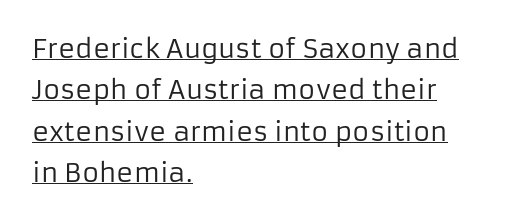
{"italic": "no", "bold": "no", "underline": "yes", "align": "left", "line_spacing": "normal", "line_spacing_ratio": 1.59, "letter_spacing": "normal", "letter_spacing_em": 0.0, "glyph_px": 26}
